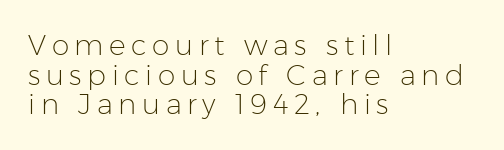
The image shows 28 px light sans-serif type, upright; set left-aligned, tight line spacing (1.06x), unusually wide letter spacing (+0.2 em), not underlined; low stroke contrast and a medium x-height.
